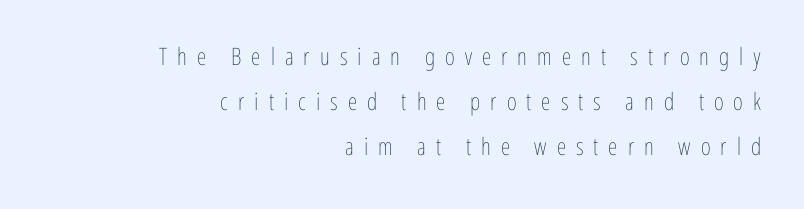
The image shows 24 px text type, upright; set right-aligned, line spacing 1.88x, unusually wide letter spacing (+0.42 em), not underlined.
